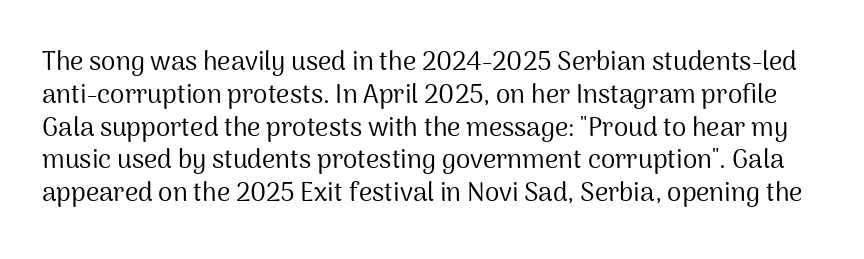
Weight: in the light-to-regular range. A typesetter would mark this as roman, not italic. Default kerning and tracking; the words read as compact shapes. A clean baseline with only descenders dipping below it. Vertically, the passage feels balanced, rows spaced as you'd expect.
